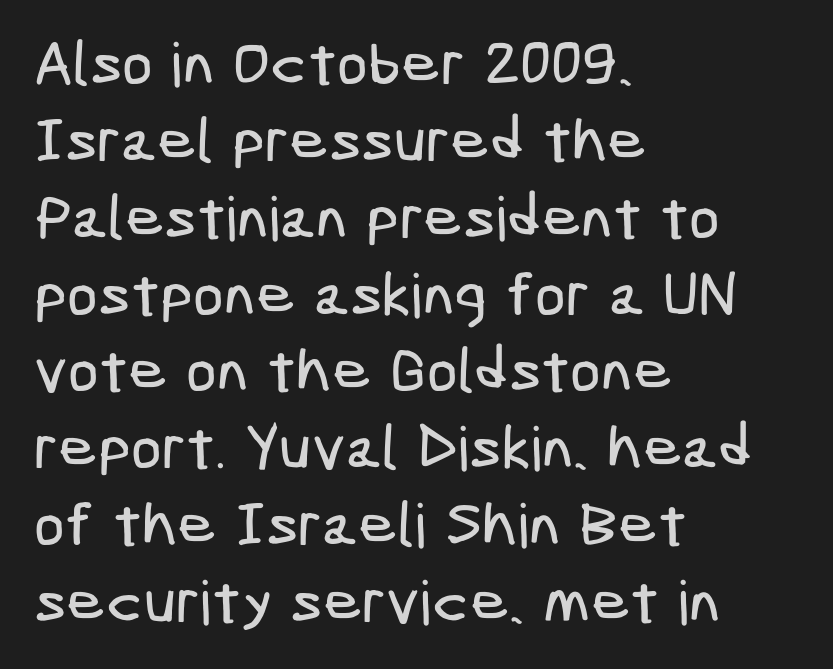
The image shows 61 px condensed sans-serif type; set left-aligned, normal line spacing (1.26x), normal letter spacing, not underlined; low stroke contrast and a medium x-height.
